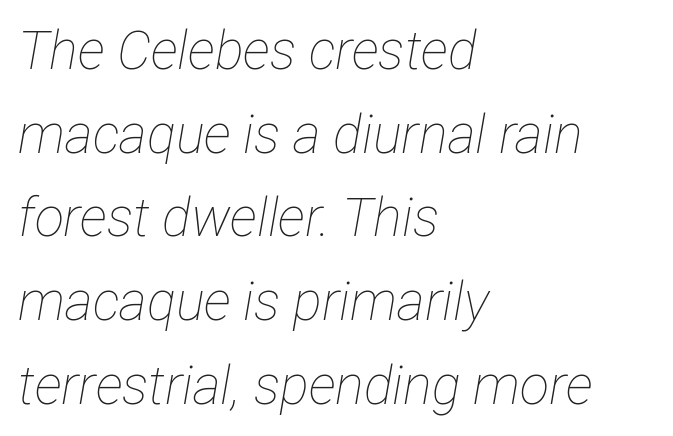
The rendering uses natural spacing where letterforms have individual widths. Which margin do the lines hug? The left one — the right edge is uneven. Weight class: somewhere from thin through regular. In terms of letterspacing, this is plain default setting. Slant detected: the letters are inclined. The space beneath each line is pristine and unruled.
